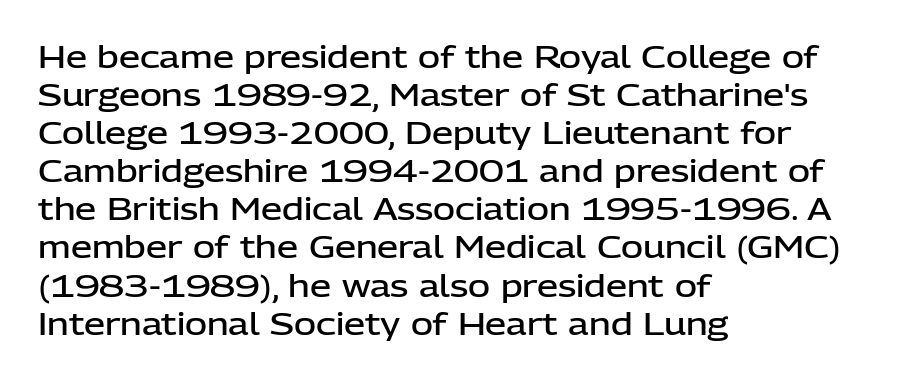
Q: Is the text bold? A: Semi-bold.
Q: Is the text italic (slanted)? A: No, it is upright.
Q: Is the typeface a serif or a sans-serif typeface? A: Sans-serif.
Q: Is the text underlined? A: No.
Q: How is the paragraph aligned? A: Left-aligned.
Q: Is the spacing between letters normal or unusually wide? A: Normal.
Q: Is the spacing between lines tight, normal or loose? A: Normal.
Q: Width (condensed, normal, or wide)? A: Normal.
Q: Stroke contrast? A: Low.
Q: x-height? A: Medium.
Q: Monospaced? A: No.
